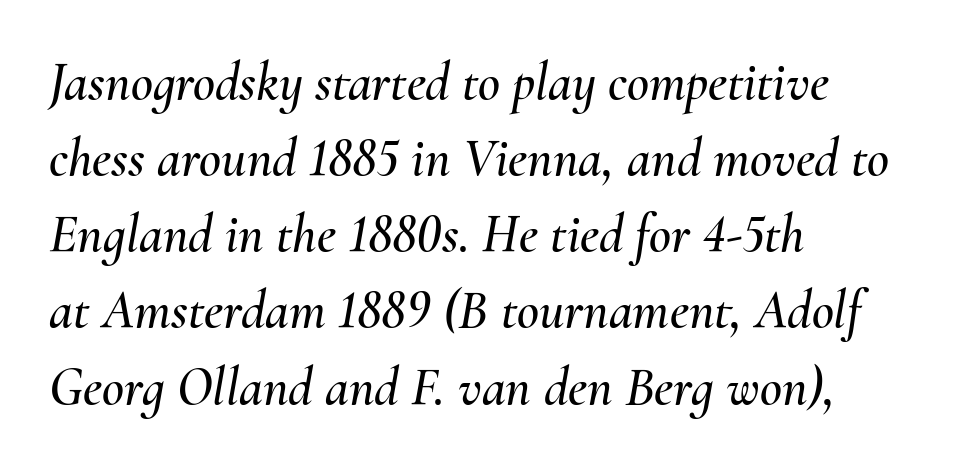
Q: Is the text italic (slanted)? A: Yes, it leans right by about 10 degrees.
Q: Is the text underlined? A: No.
Q: How is the paragraph aligned? A: Left-aligned.
Q: Is the spacing between letters normal or unusually wide? A: Normal.
Q: Is the spacing between lines tight, normal or loose? A: Normal.
Q: Width (condensed, normal, or wide)? A: Normal.
Q: Stroke contrast? A: Medium.
Q: x-height? A: Small.
Q: Monospaced? A: No.
